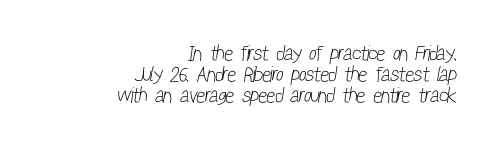
Q: Is the text bold? A: No.
Q: Is the text underlined? A: No.
Q: How is the paragraph aligned? A: Right-aligned.
Q: Is the spacing between letters normal or unusually wide? A: Normal.
Q: Is the spacing between lines tight, normal or loose? A: Tight.
